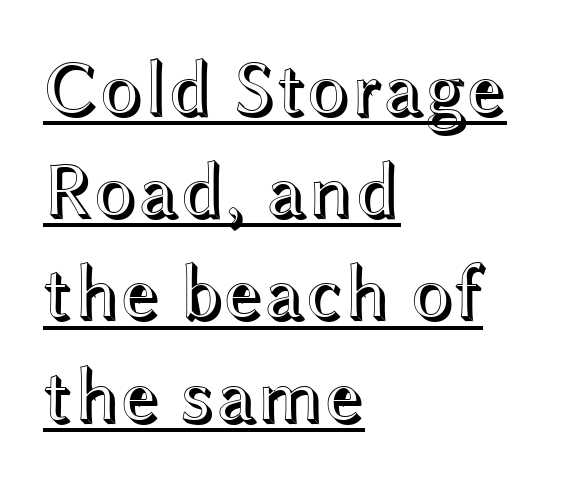
{"italic": "no", "width": "wide", "x_height": "medium", "monospaced": "no", "underline": "yes", "align": "left", "line_spacing": "normal", "line_spacing_ratio": 1.31, "letter_spacing": "normal", "letter_spacing_em": 0.0, "glyph_px": 78}
